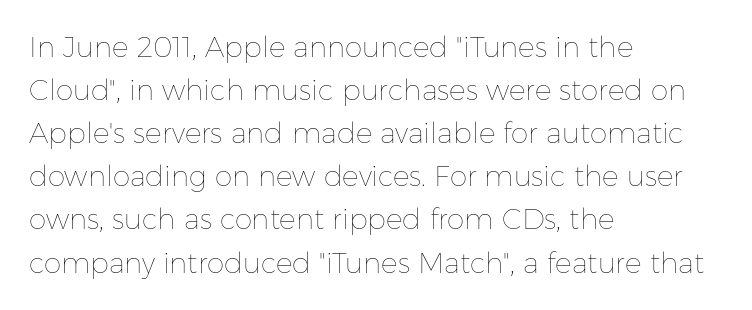
The typesetter chose a ragged-right arrangement here. The face used here is proportionally spaced, like ordinary book or web type. Posture: vertical. Stroke thickness stays within the range of a standard reading face or lighter. Rule under the text: the space is simply empty.
